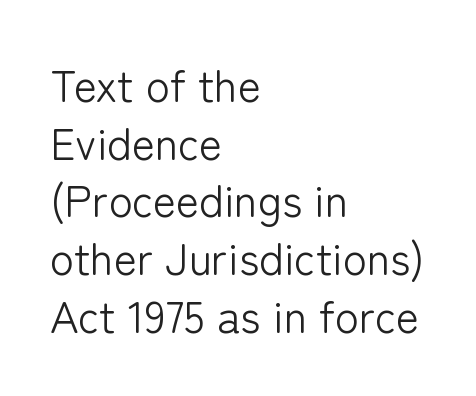
Q: Is the text bold? A: No.
Q: Is the text italic (slanted)? A: No, it is upright.
Q: Is the typeface a serif or a sans-serif typeface? A: Sans-serif.
Q: Is the text underlined? A: No.
Q: How is the paragraph aligned? A: Left-aligned.
Q: Is the spacing between letters normal or unusually wide? A: Normal.
Q: Is the spacing between lines tight, normal or loose? A: Normal.
Q: Width (condensed, normal, or wide)? A: Normal.
Q: Stroke contrast? A: Low.
Q: x-height? A: Medium.
Q: Monospaced? A: No.
